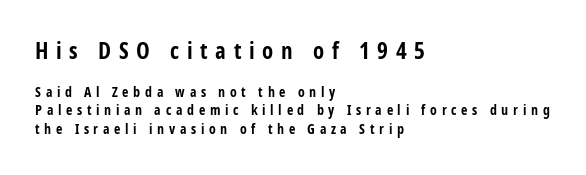
The image shows 23 px bold type, upright; set left-aligned, normal line spacing (1.3x), unusually wide letter spacing (+0.33 em), not underlined; the first (top) block is 1.64x larger.
